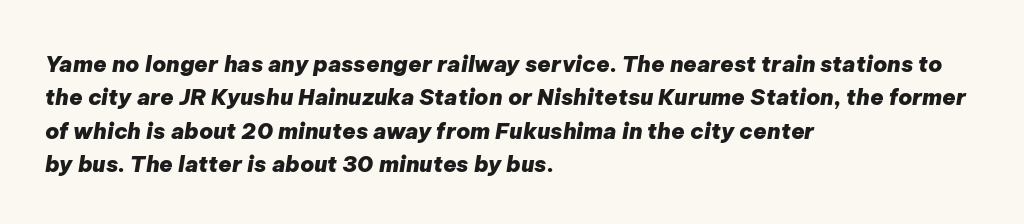
{"italic": "yes", "lean": "right", "slant_degrees": 9, "bold": "yes", "underline": "no", "align": "left", "line_spacing": "normal", "line_spacing_ratio": 1.52, "letter_spacing": "normal", "letter_spacing_em": 0.0, "glyph_px": 22}
